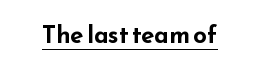
Students, observe the line beneath the letters — that is underlining. Upright lettering throughout. Summary of weight: heavy, a full bold. Here the glyphs are tracked normally, forming tight word shapes.
